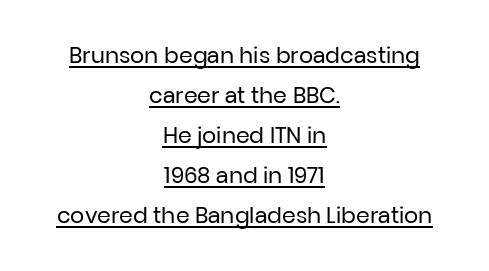
{"italic": "no", "bold": "no", "underline": "yes", "align": "center", "line_spacing_ratio": 1.82, "letter_spacing": "normal", "letter_spacing_em": 0.0, "glyph_px": 22}
